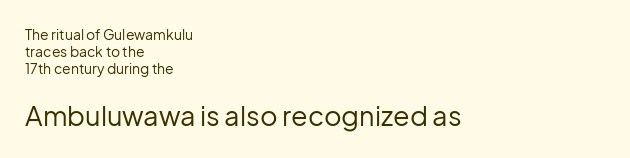
The image shows 27 px text type, upright; set left-aligned, line spacing 1.21x, normal letter spacing, not underlined; the second (bottom) block is 1.93x larger.
